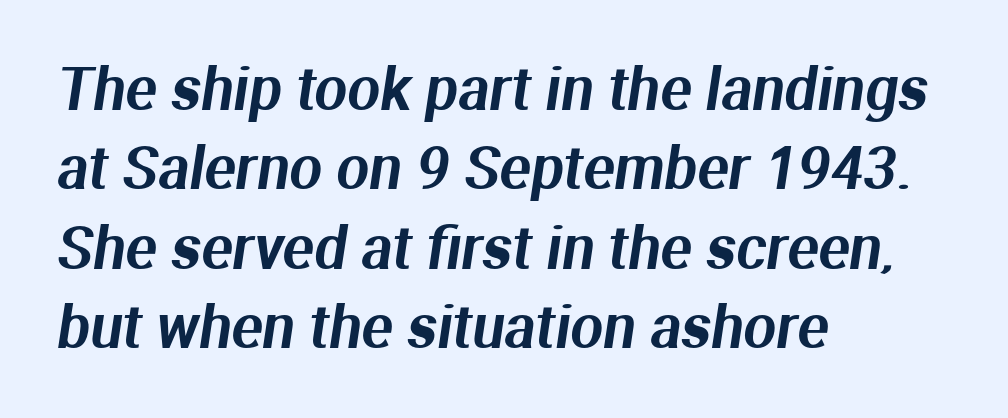
Just letters on the line, the space beneath them empty. Looks like regular typesetting: each glyph gets only the width it needs. Notice how the passage keeps a crisp vertical edge on the left only. A sans-serif font was chosen for this passage. Look at the tracking — it's just the regular setting, nothing added.
